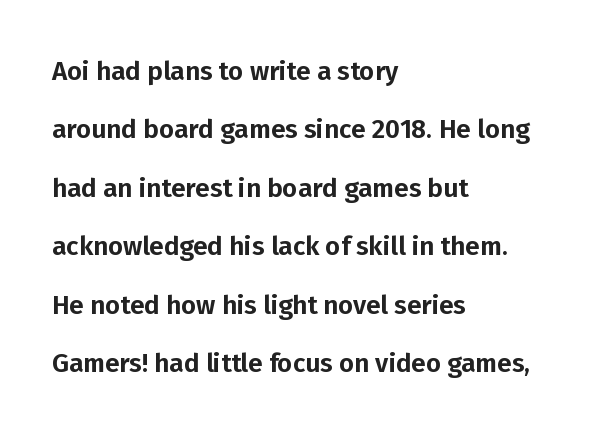
Q: Is the text italic (slanted)? A: No, it is upright.
Q: Is the text underlined? A: No.
Q: How is the paragraph aligned? A: Left-aligned.
Q: Is the spacing between letters normal or unusually wide? A: Normal.
Q: Is the spacing between lines tight, normal or loose? A: Loose.
